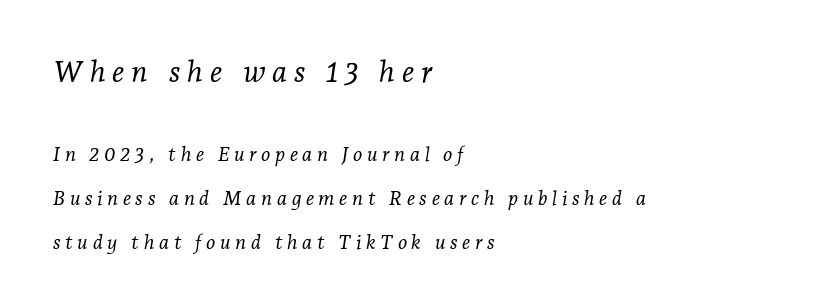
Plain, unruled lines of type. Look at the glyph heights: the upper group is clearly the bigger setting. This sample uses a serif face. This sample trades compactness for vertical openness between lines. Heaviness? Minimal to ordinary, like unemphasized prose. How are the letters spaced? Widely, with obvious added tracking.
